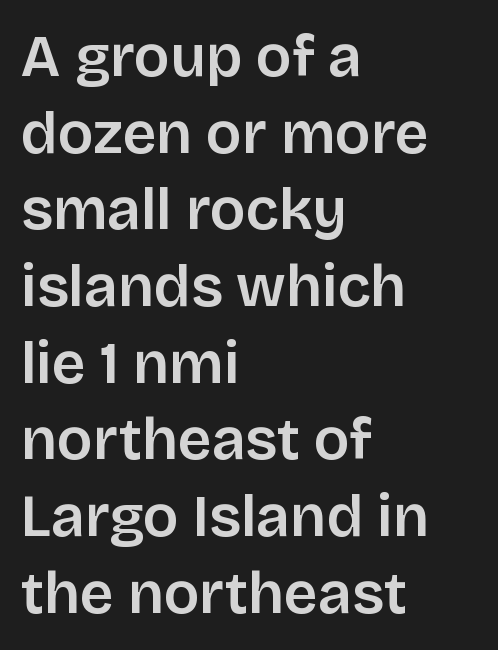
The image shows 59 px sans-serif type, upright; set left-aligned, normal line spacing (1.3x), normal letter spacing, not underlined; low stroke contrast and a large x-height.
